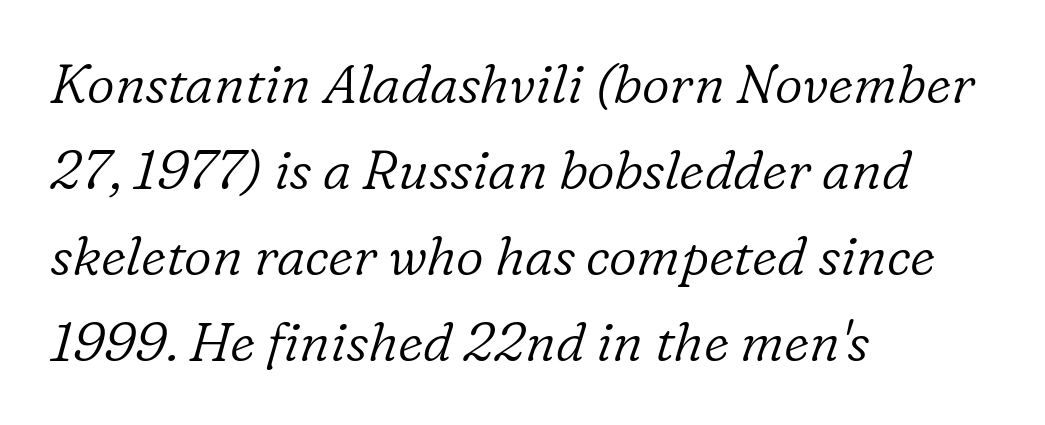
Q: Is the text bold? A: No.
Q: Is the text italic (slanted)? A: Yes, it leans right by about 16 degrees.
Q: Is the typeface a serif or a sans-serif typeface? A: Serif.
Q: Is the text underlined? A: No.
Q: How is the paragraph aligned? A: Left-aligned.
Q: Is the spacing between letters normal or unusually wide? A: Normal.
Q: Is the spacing between lines tight, normal or loose? A: Normal.
Q: Width (condensed, normal, or wide)? A: Normal.
Q: Stroke contrast? A: Low.
Q: x-height? A: Medium.
Q: Monospaced? A: No.
